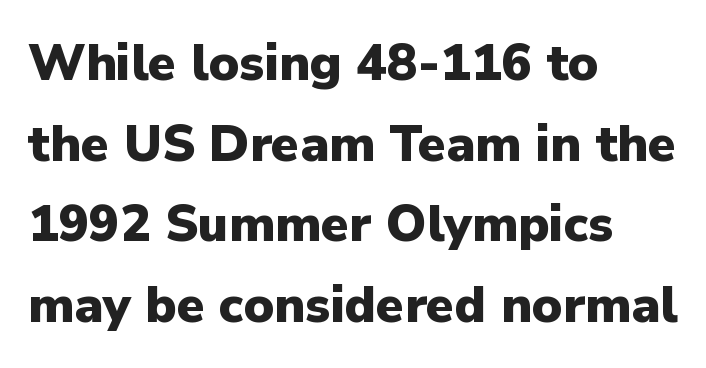
Q: Is the text bold? A: Yes.
Q: Is the text italic (slanted)? A: No, it is upright.
Q: Is the typeface a serif or a sans-serif typeface? A: Sans-serif.
Q: Is the text underlined? A: No.
Q: How is the paragraph aligned? A: Left-aligned.
Q: Is the spacing between letters normal or unusually wide? A: Normal.
Q: Is the spacing between lines tight, normal or loose? A: Normal.
Q: Width (condensed, normal, or wide)? A: Normal.
Q: Stroke contrast? A: Low.
Q: x-height? A: Medium.
Q: Monospaced? A: No.
